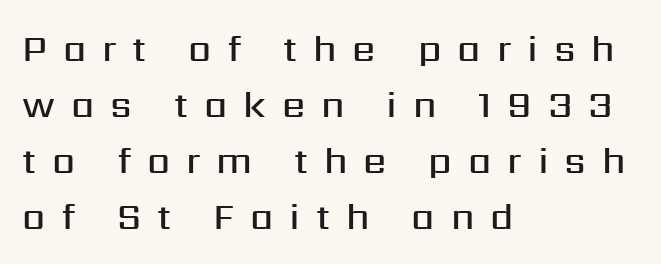
{"serif": "no", "italic": "no", "bold": "semi", "weight": "semibold", "width": "normal", "stroke_contrast": "medium", "x_height": "medium", "monospaced": "no", "underline": "no", "align": "left", "line_spacing": "normal", "line_spacing_ratio": 1.51, "letter_spacing": "wide", "letter_spacing_em": 0.43, "glyph_px": 37}
